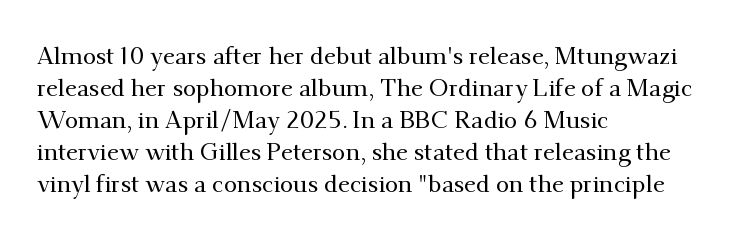
{"italic": "no", "underline": "no", "align": "left", "line_spacing": "normal", "line_spacing_ratio": 1.33, "letter_spacing": "normal", "letter_spacing_em": 0.0, "glyph_px": 24}
